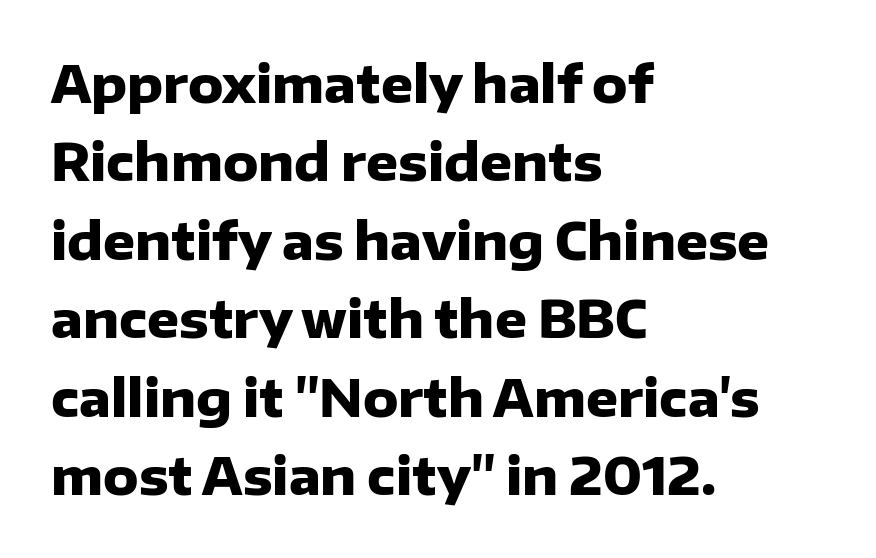
Glyph-to-glyph distance matches everyday printed text. The designer went with a sans here, leaving each stem footless. The letters advance in unequal steps, a hallmark of proportional type. Letters rest on an invisible, unmarked baseline. Summary of vertical rhythm: regular, with standard interline spacing.
